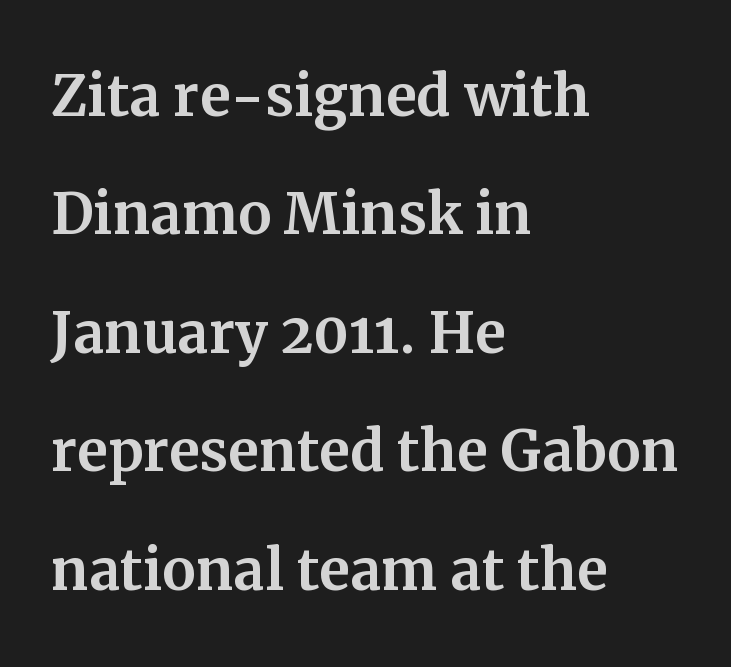
{"serif": "yes", "italic": "no", "width": "normal", "stroke_contrast": "medium", "x_height": "medium", "monospaced": "no", "underline": "no", "align": "left", "line_spacing": "normal", "line_spacing_ratio": 1.58, "letter_spacing": "normal", "letter_spacing_em": 0.0, "glyph_px": 75}
